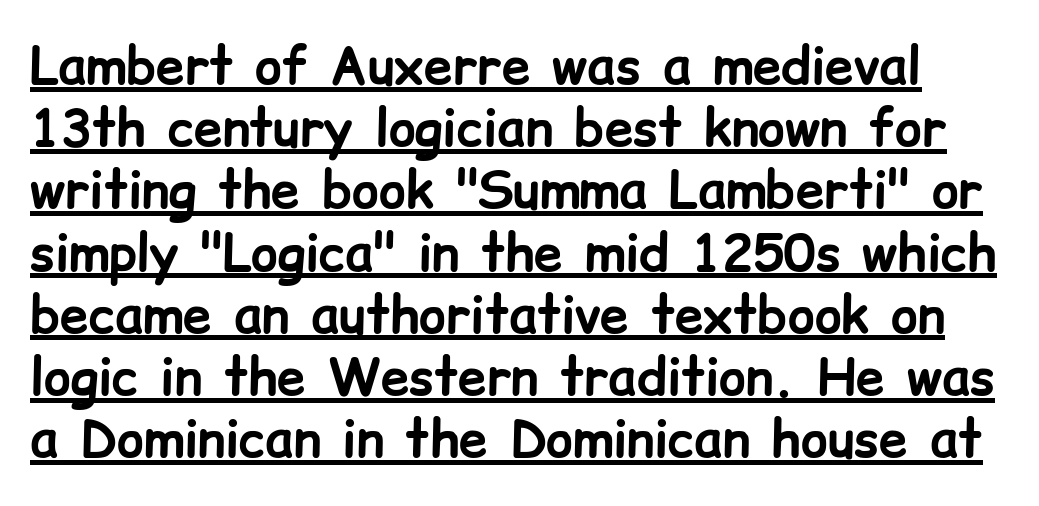
The image shows 51 px bold sans-serif type, upright; set line spacing 1.22x, normal letter spacing, underlined; low stroke contrast and a medium x-height.
